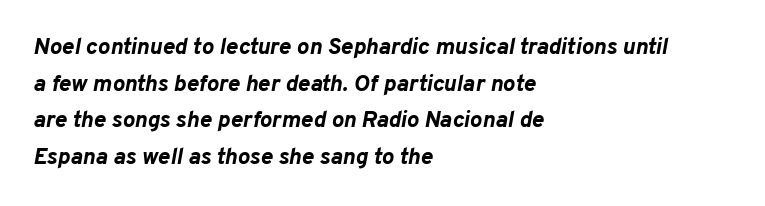
Q: Is the text bold? A: Yes.
Q: Is the text italic (slanted)? A: Yes, it leans right by about 10 degrees.
Q: Is the text underlined? A: No.
Q: How is the paragraph aligned? A: Left-aligned.
Q: Is the spacing between letters normal or unusually wide? A: Normal.
Q: Is the spacing between lines tight, normal or loose? A: Normal.
